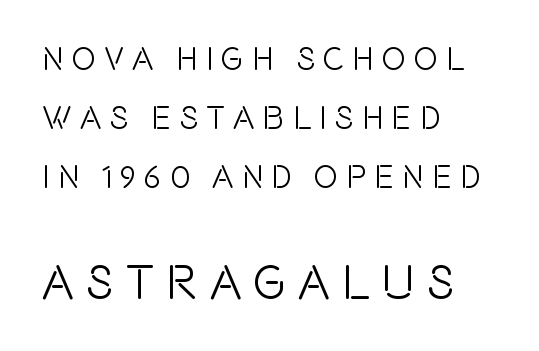
Q: Is the text italic (slanted)? A: No, it is upright.
Q: Is the typeface a serif or a sans-serif typeface? A: Sans-serif.
Q: Is the text underlined? A: No.
Q: How is the paragraph aligned? A: Left-aligned.
Q: Is the spacing between letters normal or unusually wide? A: Unusually wide.
Q: Which block of text is set in a larger size, the first (top) or the second (bottom)? A: The second (bottom) one.
Q: Width (condensed, normal, or wide)? A: Condensed.
Q: x-height? A: Large.
Q: Monospaced? A: No.
